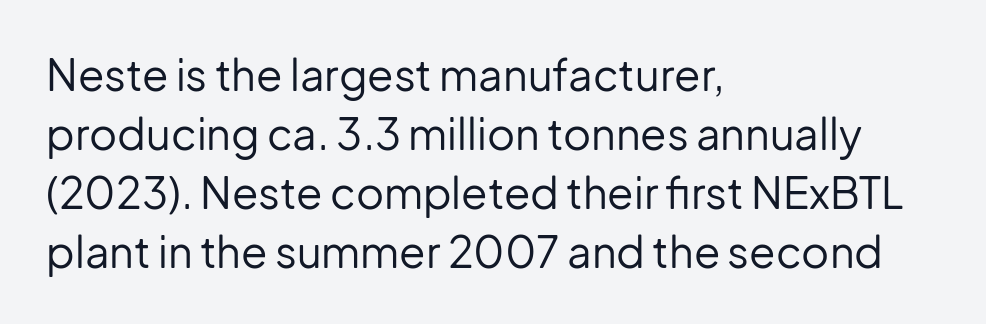
The image shows 43 px regular-weight sans-serif type, upright; set left-aligned, normal line spacing (1.37x), normal letter spacing, not underlined; low stroke contrast and a medium x-height.
